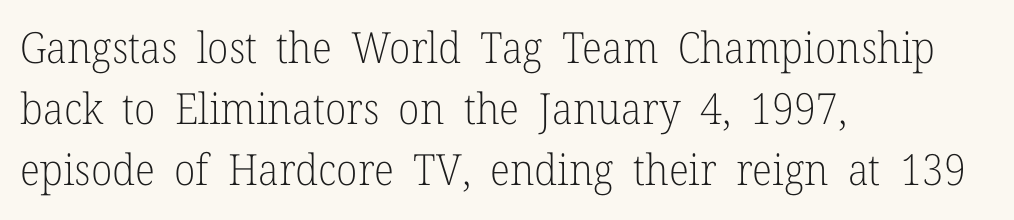
Q: Is the text bold? A: No.
Q: Is the text italic (slanted)? A: No, it is upright.
Q: Is the typeface a serif or a sans-serif typeface? A: Serif.
Q: Is the text underlined? A: No.
Q: How is the paragraph aligned? A: Left-aligned.
Q: Is the spacing between letters normal or unusually wide? A: Normal.
Q: Is the spacing between lines tight, normal or loose? A: Normal.
Q: Width (condensed, normal, or wide)? A: Normal.
Q: Stroke contrast? A: Low.
Q: x-height? A: Medium.
Q: Monospaced? A: No.
